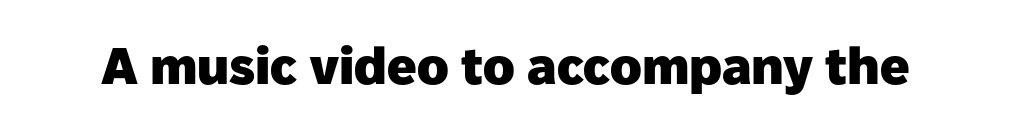
The image shows 52 px heavy sans-serif type, upright; set normal letter spacing, not underlined; low stroke contrast and a medium x-height.
